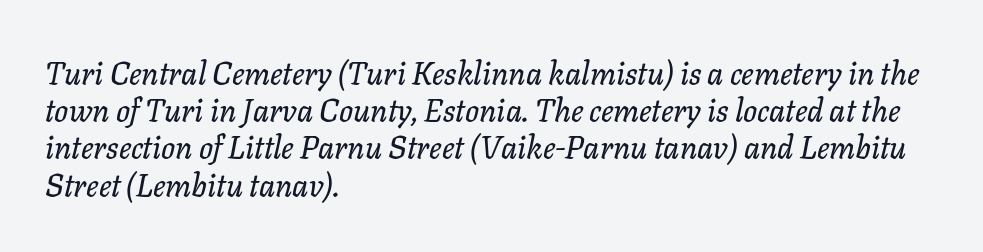
{"italic": "yes", "lean": "right", "slant_degrees": 11, "width": "normal", "stroke_contrast": "low", "x_height": "medium", "monospaced": "no", "underline": "no", "align": "left", "line_spacing_ratio": 1.2, "letter_spacing": "normal", "letter_spacing_em": 0.0, "glyph_px": 31}
